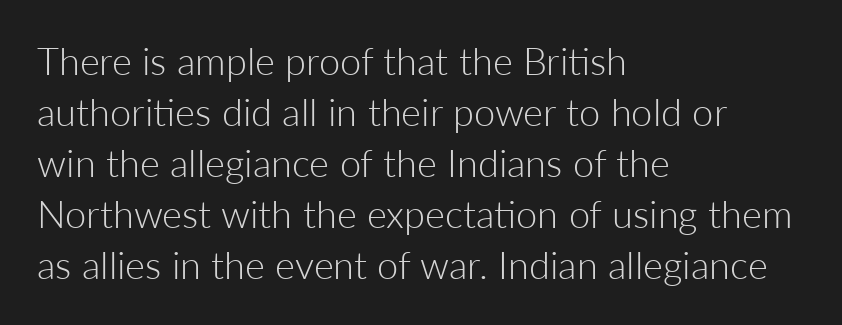
The image shows 38 px light sans-serif type, upright; set left-aligned, normal line spacing (1.34x), normal letter spacing, not underlined; low stroke contrast and a medium x-height.
